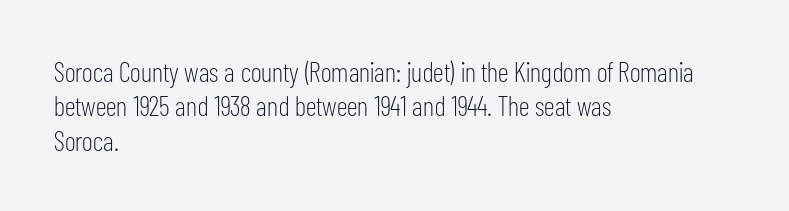
The passage shown has conventional tracking throughout. Notice how the passage keeps a crisp vertical edge on the left only. A typesetter would call this proportional, since set widths differ per character. You can tell it's not italic because the verticals are truly vertical. Think standard paragraph weight, or any step lighter than that.
